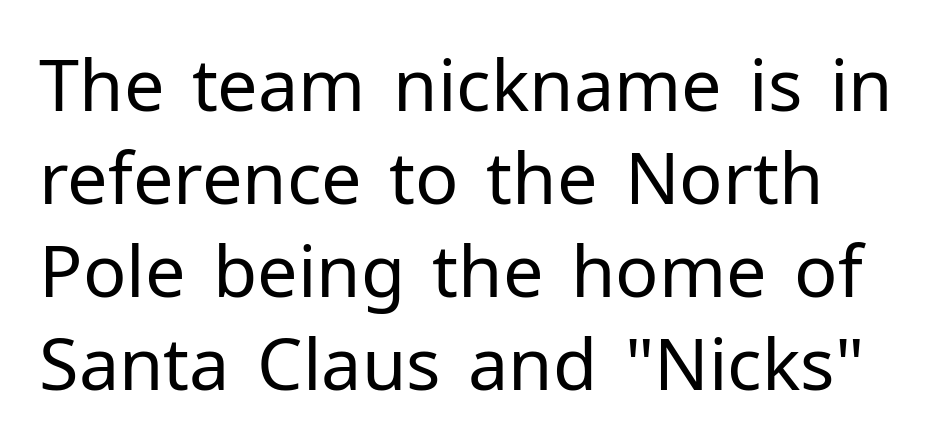
The image shows 72 px regular-weight sans-serif type, upright; set normal line spacing (1.29x), normal letter spacing, not underlined; low stroke contrast and a medium x-height.
